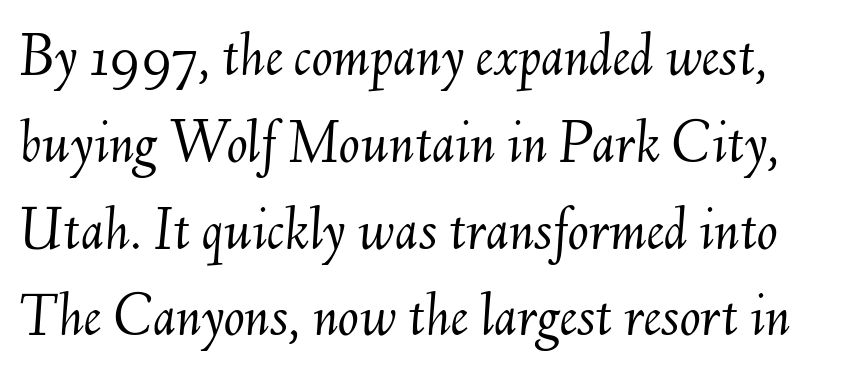
{"italic": "yes", "lean": "right", "slant_degrees": 6, "bold": "no", "weight": "light", "width": "normal", "stroke_contrast": "medium", "x_height": "small", "monospaced": "no", "underline": "no", "line_spacing": "normal", "line_spacing_ratio": 1.4, "letter_spacing": "normal", "letter_spacing_em": 0.0, "glyph_px": 62}
